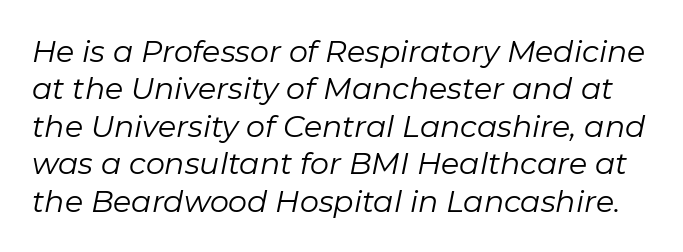
Q: Is the text bold? A: No.
Q: Is the text italic (slanted)? A: Yes, it leans right by about 11 degrees.
Q: Is the text underlined? A: No.
Q: Is the spacing between letters normal or unusually wide? A: Normal.
Q: Is the spacing between lines tight, normal or loose? A: Normal.
Q: Width (condensed, normal, or wide)? A: Normal.
Q: Stroke contrast? A: Low.
Q: x-height? A: Medium.
Q: Monospaced? A: No.
